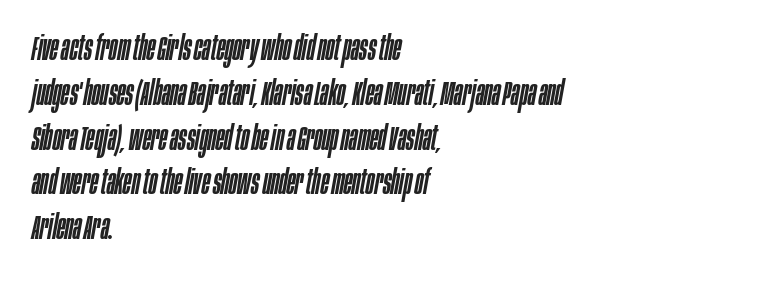
The image shows 35 px condensed type, italic (leaning right); set left-aligned, normal line spacing (1.28x), normal letter spacing, not underlined; low stroke contrast and a large x-height.
